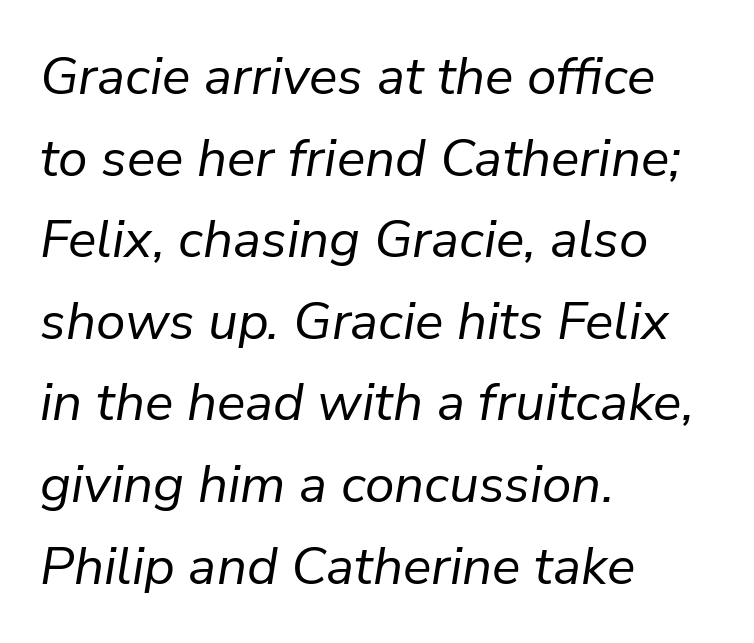
The image shows 53 px regular-weight type, italic (leaning right); set left-aligned, normal line spacing (1.54x), normal letter spacing, not underlined; low stroke contrast and a medium x-height.
